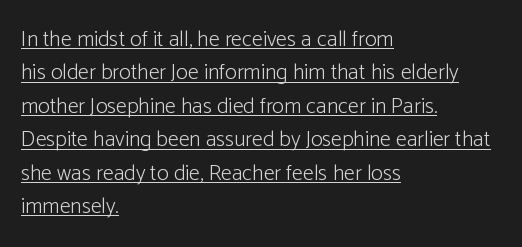
{"italic": "no", "bold": "no", "underline": "yes", "align": "left", "line_spacing": "normal", "line_spacing_ratio": 1.52, "letter_spacing": "normal", "letter_spacing_em": 0.0, "glyph_px": 22}
